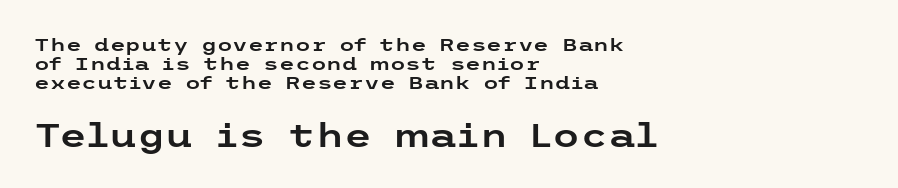
Q: Is the text italic (slanted)? A: No, it is upright.
Q: Is the typeface a serif or a sans-serif typeface? A: Sans-serif.
Q: Is the text underlined? A: No.
Q: How is the paragraph aligned? A: Left-aligned.
Q: Is the spacing between letters normal or unusually wide? A: Normal.
Q: Is the spacing between lines tight, normal or loose? A: Tight.
Q: Which block of text is set in a larger size, the first (top) or the second (bottom)? A: The second (bottom) one.
Q: Width (condensed, normal, or wide)? A: Wide.
Q: Stroke contrast? A: Low.
Q: x-height? A: Medium.
